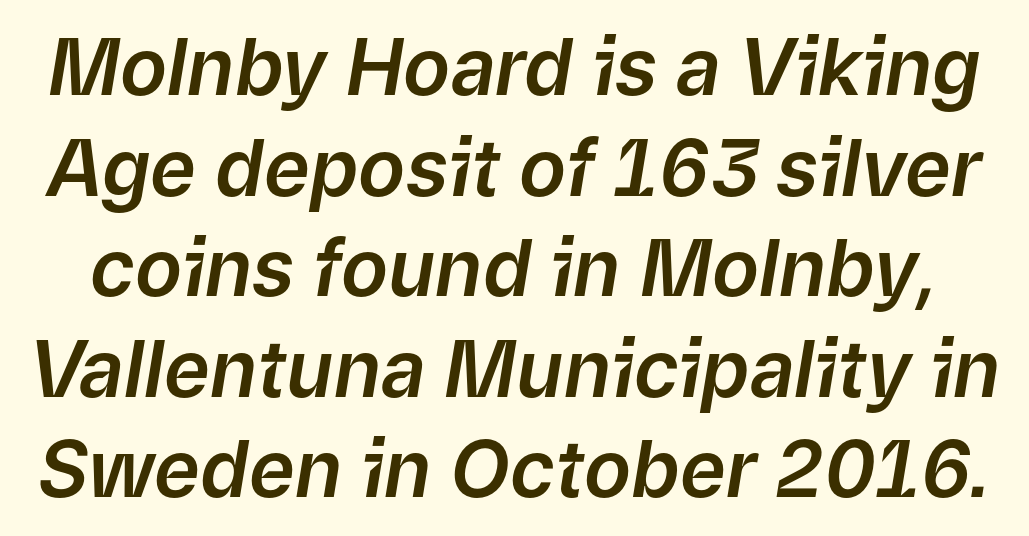
Q: Is the text italic (slanted)? A: Yes, it leans right by about 9 degrees.
Q: Is the text underlined? A: No.
Q: Is the spacing between letters normal or unusually wide? A: Normal.
Q: Is the spacing between lines tight, normal or loose? A: Normal.
Q: Width (condensed, normal, or wide)? A: Normal.
Q: Stroke contrast? A: Low.
Q: x-height? A: Medium.
Q: Monospaced? A: No.
